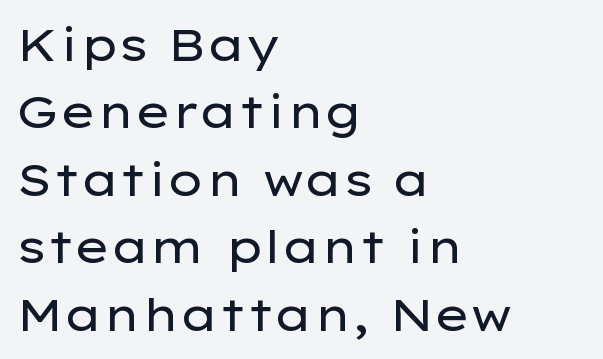
Q: Is the text bold? A: No.
Q: Is the text italic (slanted)? A: No, it is upright.
Q: Is the typeface a serif or a sans-serif typeface? A: Sans-serif.
Q: Is the text underlined? A: No.
Q: How is the paragraph aligned? A: Left-aligned.
Q: Is the spacing between letters normal or unusually wide? A: Normal.
Q: Is the spacing between lines tight, normal or loose? A: Normal.
Q: Width (condensed, normal, or wide)? A: Wide.
Q: Stroke contrast? A: Low.
Q: x-height? A: Medium.
Q: Monospaced? A: No.
